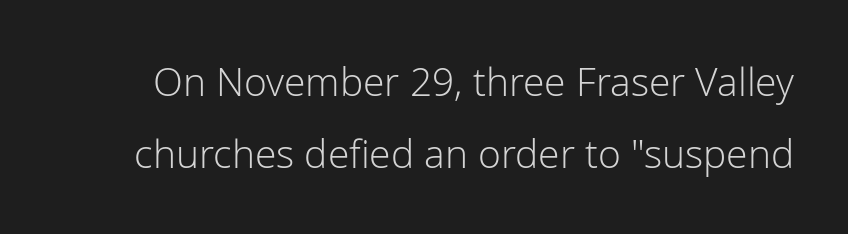
{"serif": "no", "italic": "no", "bold": "no", "weight": "light", "width": "normal", "stroke_contrast": "low", "x_height": "medium", "monospaced": "no", "underline": "no", "line_spacing_ratio": 1.84, "letter_spacing": "normal", "letter_spacing_em": 0.0, "glyph_px": 39}
